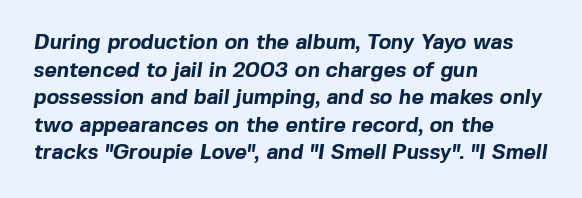
The image shows 21 px bold type; set left-aligned, normal line spacing (1.31x), normal letter spacing, not underlined.
